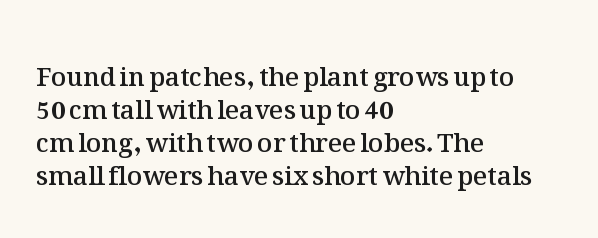
The image shows 26 px text type, upright; set left-aligned, normal line spacing (1.27x), normal letter spacing, not underlined.
